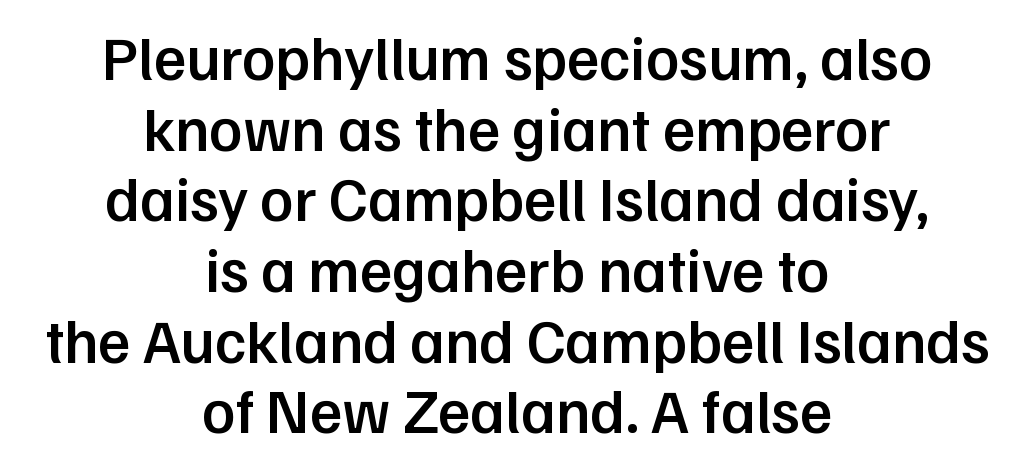
Q: Is the text bold? A: Semi-bold.
Q: Is the text italic (slanted)? A: No, it is upright.
Q: Is the typeface a serif or a sans-serif typeface? A: Sans-serif.
Q: Is the text underlined? A: No.
Q: How is the paragraph aligned? A: Centered.
Q: Is the spacing between letters normal or unusually wide? A: Normal.
Q: Is the spacing between lines tight, normal or loose? A: Tight.
Q: Width (condensed, normal, or wide)? A: Normal.
Q: Stroke contrast? A: Low.
Q: x-height? A: Medium.
Q: Monospaced? A: No.
